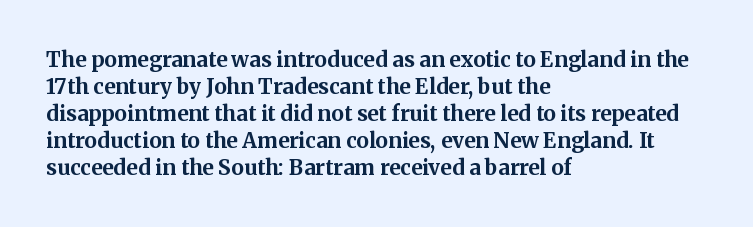
The image shows 21 px bold type, upright; set left-aligned, normal line spacing (1.28x), normal letter spacing, not underlined.
